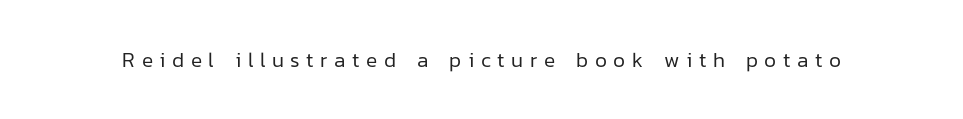
This is roman type, the default non-slanted kind. Between one letter and the next there's a generous, obvious gap. These glyphs show unthickened strokes, regular width or finer. The space beneath each line is pristine and unruled.
